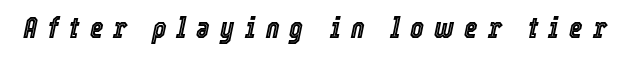
Descender tails drop into unmarked territory. These lines were composed using italics. Is the letter spacing exaggerated? Yes — the characters are pushed far apart. Proportional: the letters do not fall into vertical columns.
